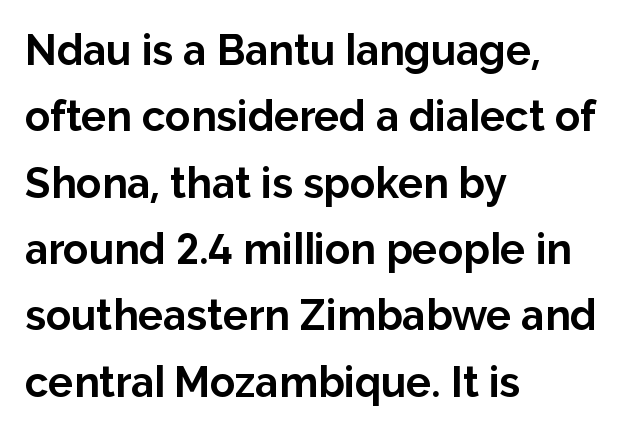
The image shows 42 px bold sans-serif type, upright; set left-aligned, normal line spacing (1.58x), normal letter spacing, not underlined; low stroke contrast and a medium x-height.
